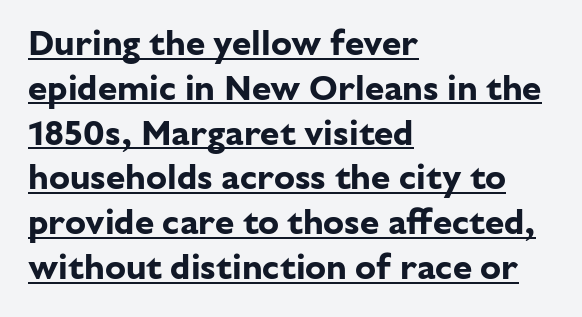
Q: Is the text bold? A: Yes.
Q: Is the text italic (slanted)? A: No, it is upright.
Q: Is the typeface a serif or a sans-serif typeface? A: Sans-serif.
Q: Is the text underlined? A: Yes.
Q: How is the paragraph aligned? A: Left-aligned.
Q: Is the spacing between letters normal or unusually wide? A: Normal.
Q: Is the spacing between lines tight, normal or loose? A: Normal.
Q: Width (condensed, normal, or wide)? A: Normal.
Q: Stroke contrast? A: Low.
Q: x-height? A: Medium.
Q: Monospaced? A: No.
